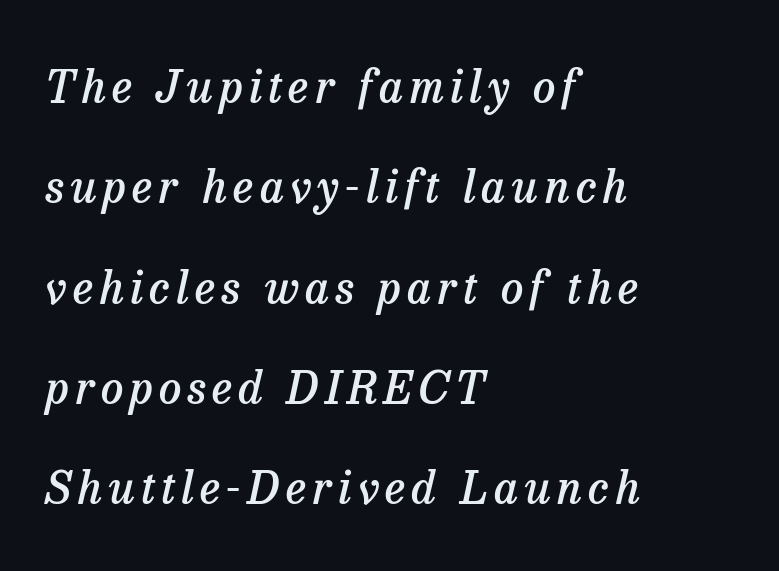
The image shows 45 px semibold serif type, italic (leaning right); set left-aligned, loose line spacing (2.23x), not underlined; low stroke contrast and a medium x-height.
